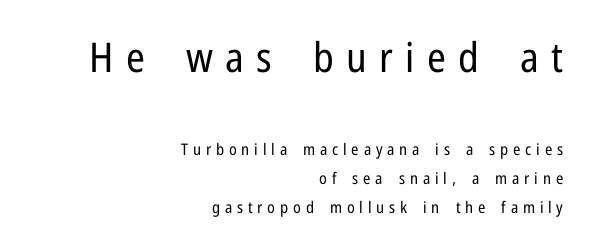
The image shows 41 px regular-weight, condensed sans-serif type, upright; set right-aligned, line spacing 1.83x, unusually wide letter spacing (+0.3 em), not underlined; the first (top) block is 2.56x larger; low stroke contrast and a medium x-height.
